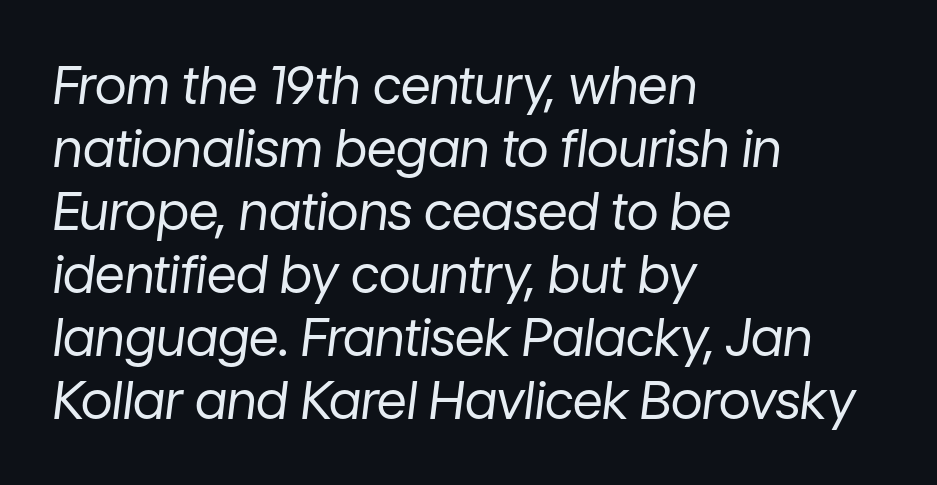
{"italic": "yes", "lean": "right", "slant_degrees": 7, "bold": "no", "weight": "regular", "width": "normal", "stroke_contrast": "low", "x_height": "medium", "monospaced": "no", "underline": "no", "align": "left", "line_spacing_ratio": 1.21, "letter_spacing": "normal", "letter_spacing_em": 0.0, "glyph_px": 52}
